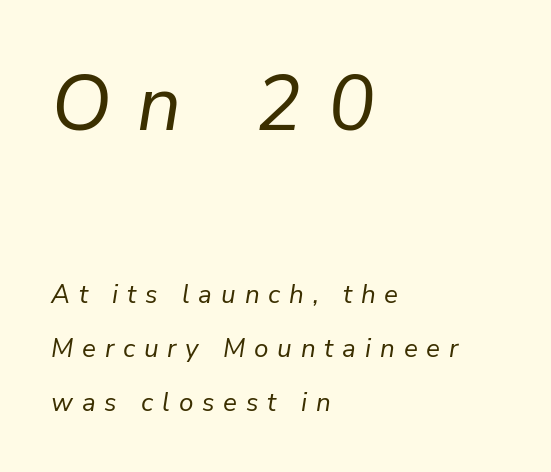
The image shows 78 px regular-weight type, italic (leaning right); set left-aligned, loose line spacing (2.08x), unusually wide letter spacing (+0.34 em), not underlined; the first (top) block is 3.0x larger; low stroke contrast and a medium x-height.
